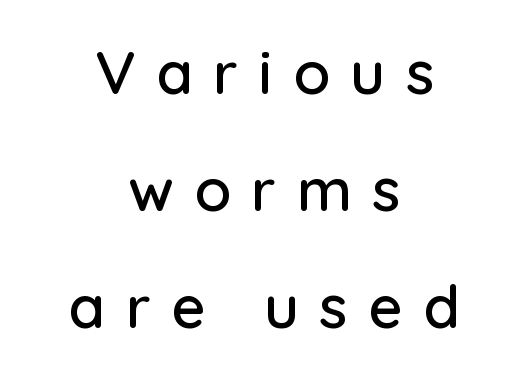
{"serif": "no", "italic": "no", "width": "normal", "stroke_contrast": "low", "x_height": "medium", "monospaced": "no", "underline": "no", "align": "center", "line_spacing": "loose", "line_spacing_ratio": 1.95, "letter_spacing": "wide", "letter_spacing_em": 0.34, "glyph_px": 60}
